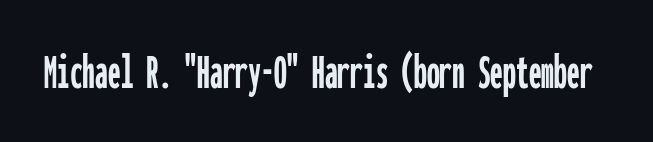
Every stem runs plumb, perpendicular to the baseline. A typesetter would call this zero additional tracking. The rendering uses typewriter-style spacing with identical character cells. Serifs: no, the terminals of the letterforms are clean. Underline: absent.
